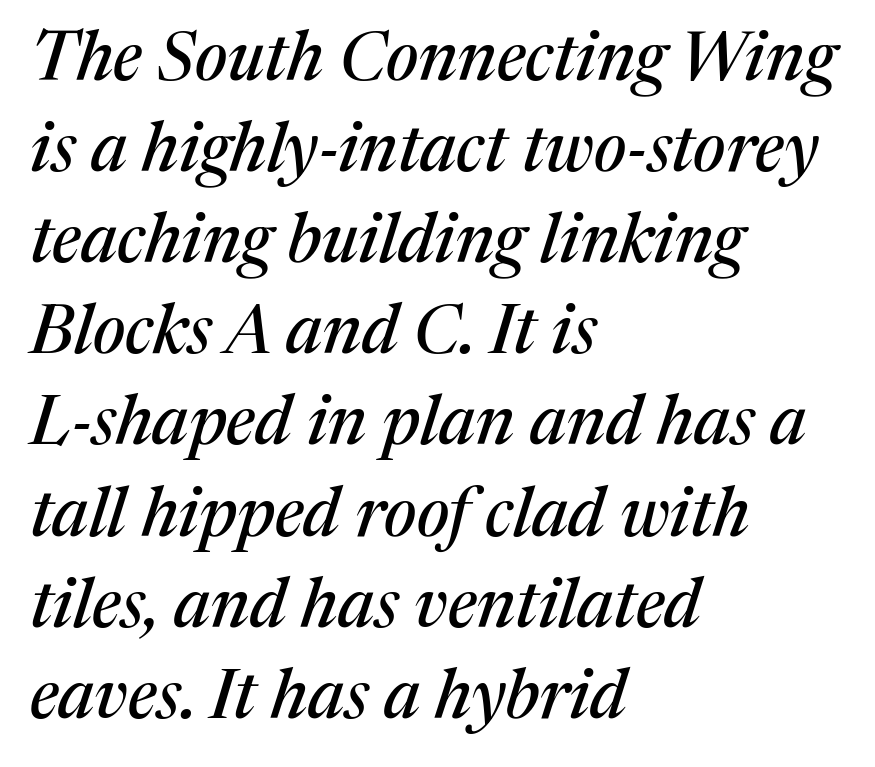
{"serif": "yes", "italic": "yes", "lean": "right", "slant_degrees": 17, "width": "normal", "stroke_contrast": "medium", "x_height": "medium", "monospaced": "no", "underline": "no", "align": "left", "line_spacing": "normal", "line_spacing_ratio": 1.34, "letter_spacing": "normal", "letter_spacing_em": 0.0, "glyph_px": 68}
